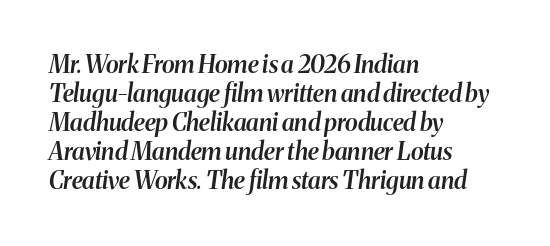
Q: Is the text bold? A: Semi-bold.
Q: Is the text italic (slanted)? A: Yes, it leans right by about 8 degrees.
Q: Is the text underlined? A: No.
Q: How is the paragraph aligned? A: Left-aligned.
Q: Is the spacing between letters normal or unusually wide? A: Normal.
